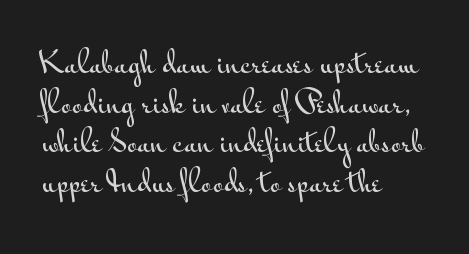
Q: Is the typeface a serif or a sans-serif typeface? A: Sans-serif.
Q: Is the text underlined? A: No.
Q: How is the paragraph aligned? A: Left-aligned.
Q: Is the spacing between letters normal or unusually wide? A: Normal.
Q: Is the spacing between lines tight, normal or loose? A: Normal.
Q: Width (condensed, normal, or wide)? A: Wide.
Q: Stroke contrast? A: Medium.
Q: x-height? A: Small.
Q: Monospaced? A: No.
